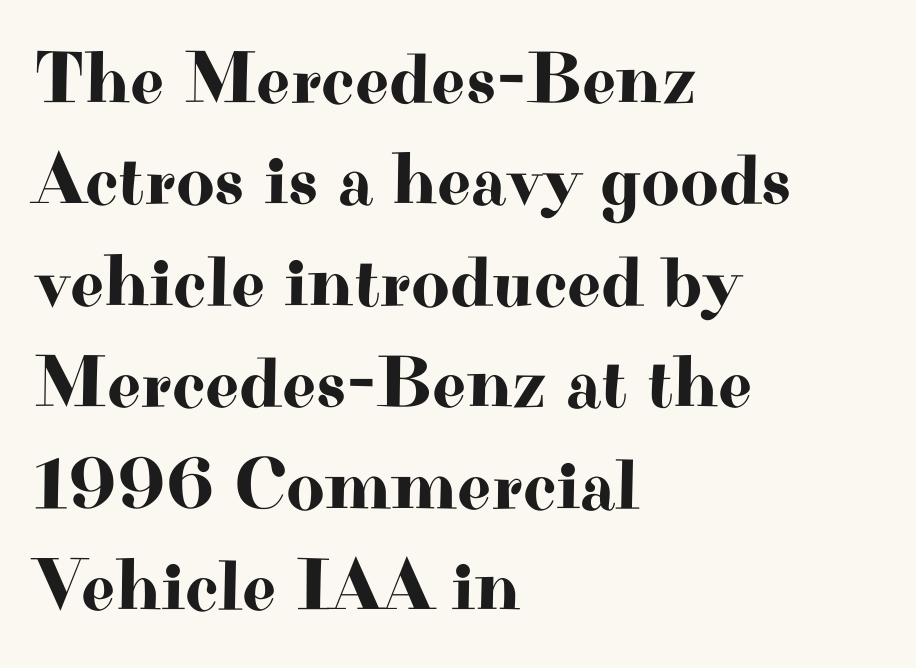
Where is the straight margin? On the left. Regarding serifs, this sample has them. Honestly, the row spacing looks completely unremarkable. The gap between lines stays unmarked.
